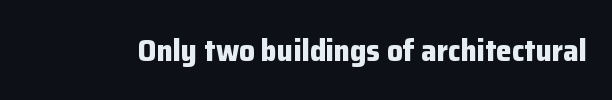
{"serif": "no", "italic": "no", "bold": "yes", "weight": "bold", "width": "normal", "stroke_contrast": "low", "x_height": "medium", "monospaced": "no", "underline": "no", "letter_spacing": "normal", "letter_spacing_em": 0.0, "glyph_px": 31}
